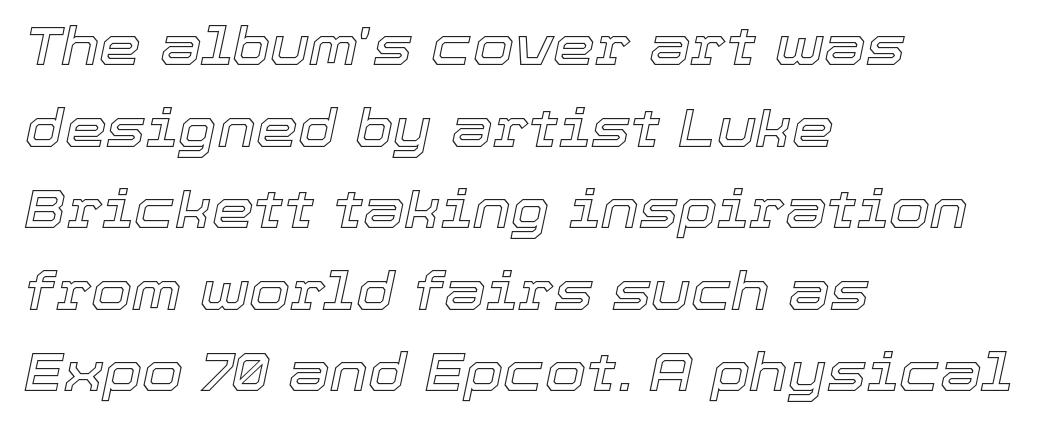
The image shows 53 px text type, italic (leaning right); set left-aligned, normal line spacing (1.54x), normal letter spacing, not underlined; a medium x-height.
